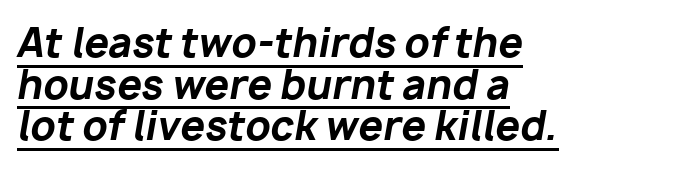
{"italic": "yes", "lean": "right", "slant_degrees": 10, "bold": "yes", "weight": "bold", "width": "normal", "stroke_contrast": "low", "x_height": "medium", "monospaced": "no", "underline": "yes", "align": "left", "line_spacing": "tight", "line_spacing_ratio": 1.07, "letter_spacing": "normal", "letter_spacing_em": 0.0, "glyph_px": 39}
